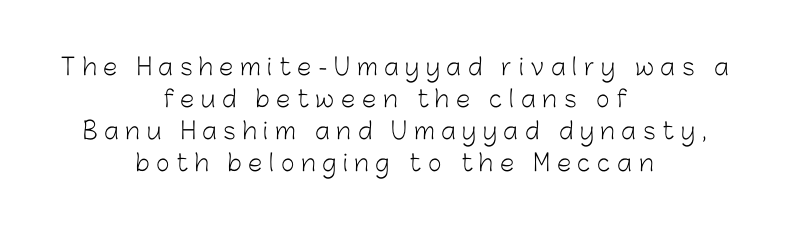
Successive baselines arrive at the customary interval. Caption: face not bold, strokes unweighted. Horizontal alignment here is central, giving a formal, balanced look. Here the glyphs are tracked loosely, breaking word shapes into spaced letters. Clear beneath every line of the passage.
